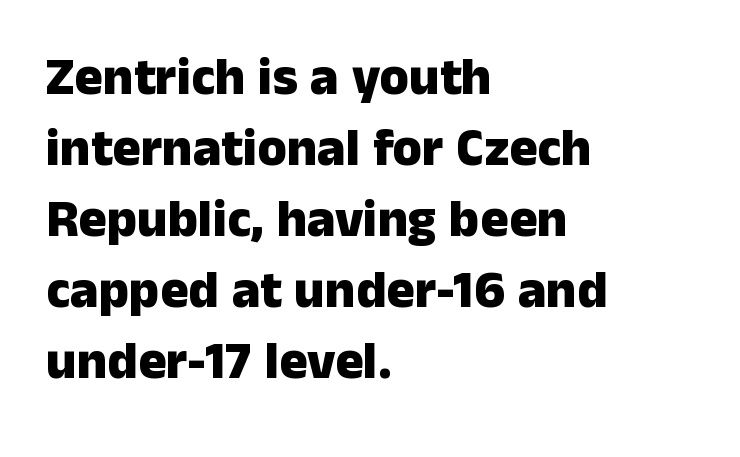
{"serif": "no", "italic": "no", "bold": "yes", "weight": "heavy", "width": "normal", "stroke_contrast": "low", "x_height": "medium", "monospaced": "no", "underline": "no", "align": "left", "line_spacing": "normal", "line_spacing_ratio": 1.34, "letter_spacing": "normal", "letter_spacing_em": 0.0, "glyph_px": 53}
